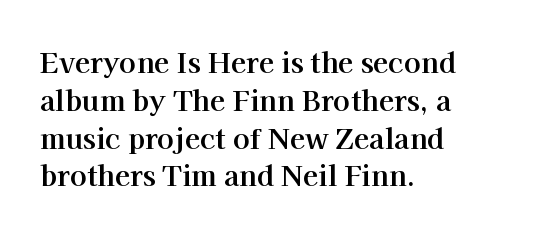
The image shows 28 px bold serif type, upright; set left-aligned, normal line spacing (1.35x), normal letter spacing, not underlined; high stroke contrast and a medium x-height.
